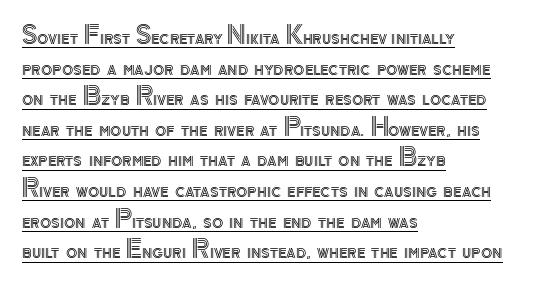
Words appear dense and cohesive because spacing is normal. Designer's note — italics off, roman on. A baseline rule has been typeset under these characters. Compared with typical paragraphs, the rows here are spaced about the same. Which margin do the lines hug? The left one — the right edge is uneven.
